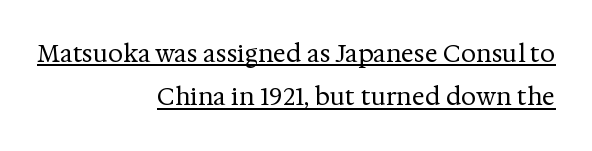
Beneath each row of characters lies a ruled line. Notice how the stems are strictly vertical — no italics here. Caption: standard tracking, unaltered. The rag falls on the left side of this text block.
